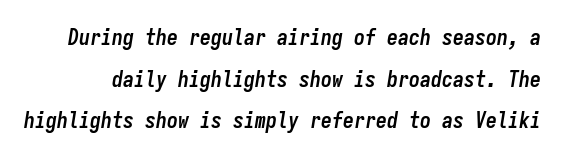
{"italic": "yes", "lean": "right", "slant_degrees": 9, "bold": "yes", "underline": "no", "line_spacing_ratio": 1.89, "letter_spacing": "normal", "letter_spacing_em": 0.0, "glyph_px": 22}
